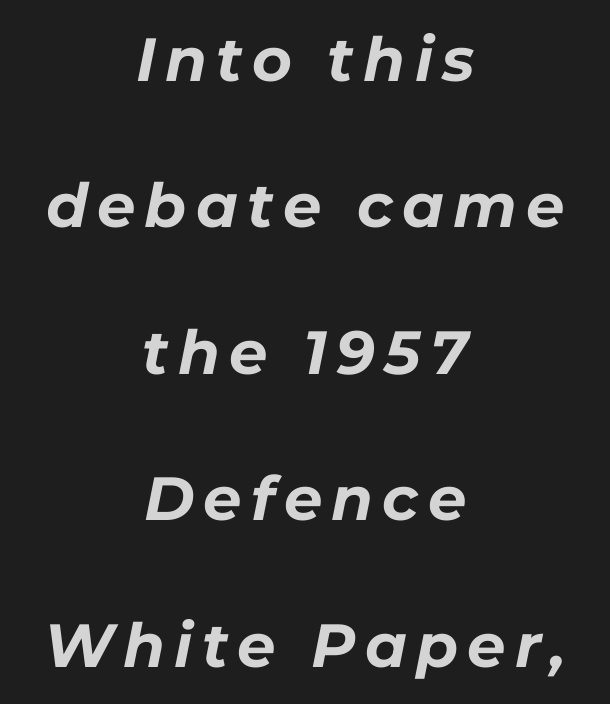
{"italic": "yes", "lean": "right", "slant_degrees": 11, "bold": "yes", "weight": "bold", "width": "normal", "stroke_contrast": "low", "x_height": "medium", "monospaced": "no", "underline": "no", "align": "center", "line_spacing": "loose", "line_spacing_ratio": 2.4, "glyph_px": 61}
